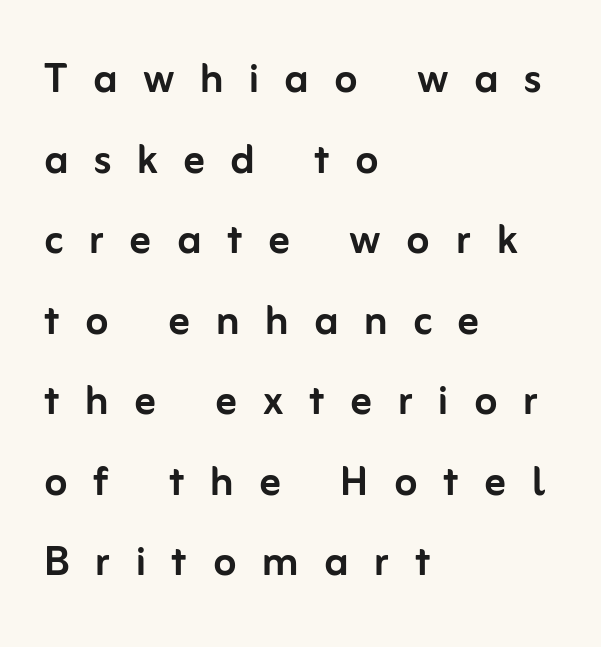
Here the designer chose a conventional face with non-uniform glyph widths. Between one letter and the next there's a generous, obvious gap. The passage shown is typeset with a sans-serif family. If you drew a line through each stem, it would be perfectly vertical. Where is the straight margin? On the left. The block of text has a typical density, with ordinary space between rows.
